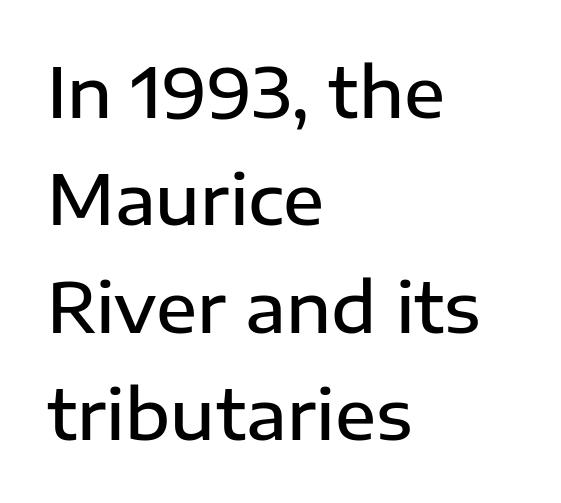
This sample uses an upright cut, with every glyph sitting square on the baseline. The font family rendered here belongs to the sans-serif group. The line-height multiplier appears to be the usual default. Varying glyph widths throughout — classic text-font behaviour. Inter-character spacing is left at the font's built-in metrics.
